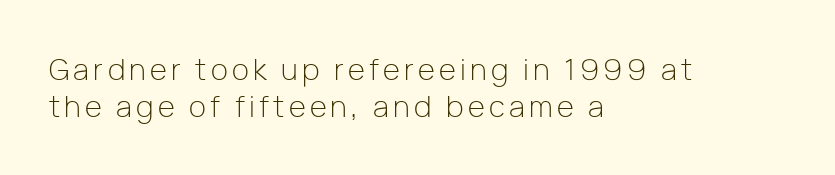
{"serif": "no", "italic": "no", "bold": "no", "weight": "light", "width": "normal", "stroke_contrast": "low", "x_height": "medium", "monospaced": "no", "underline": "no", "align": "left", "line_spacing": "normal", "line_spacing_ratio": 1.26, "glyph_px": 29}
